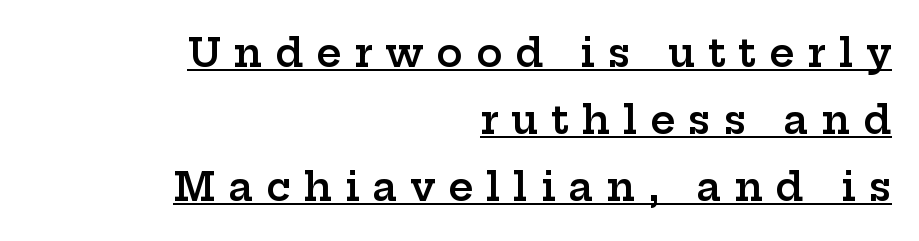
You can tell it's not italic because the verticals are truly vertical. The type family on display is of the serif kind. Typesetter's note: demi weight, one step under bold. This sample has the flowing, uneven cadence of proportional lettering. What stands out about the letter spacing? Its width — letters are far apart. One-word summary of the alignment: right.
